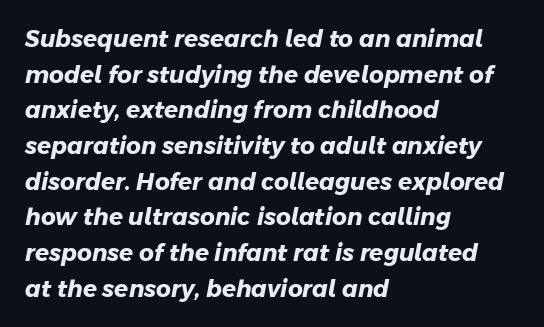
Q: Is the text bold? A: Yes.
Q: Is the text underlined? A: No.
Q: How is the paragraph aligned? A: Left-aligned.
Q: Is the spacing between letters normal or unusually wide? A: Normal.
Q: Is the spacing between lines tight, normal or loose? A: Normal.
